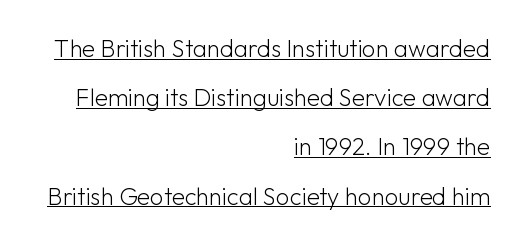
Q: Is the text bold? A: No.
Q: Is the text italic (slanted)? A: No, it is upright.
Q: Is the text underlined? A: Yes.
Q: How is the paragraph aligned? A: Right-aligned.
Q: Is the spacing between letters normal or unusually wide? A: Normal.
Q: Is the spacing between lines tight, normal or loose? A: Loose.
